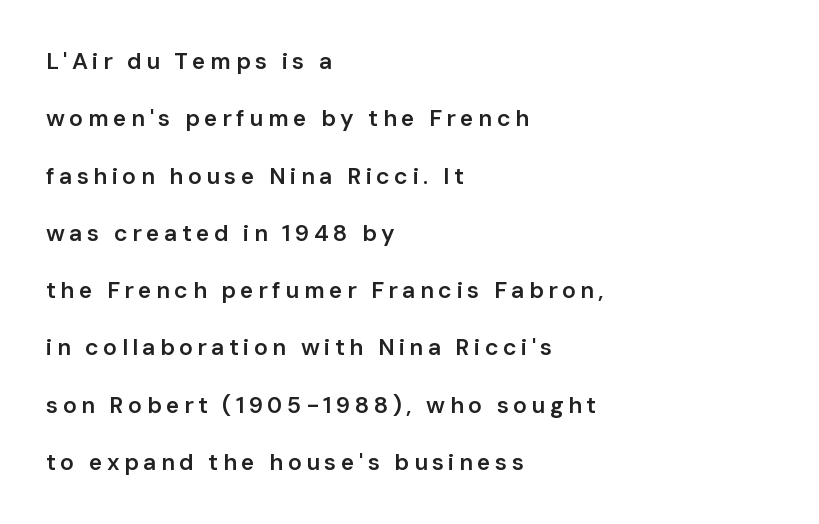
The glyphs are unaccompanied by any horizontal stroke below them. Layout note: lines flush left. Rows of type keep a wide berth in the vertical direction. This is the regular roman posture of the typeface. Weight check: semibold — heavier than regular, not quite bold.
